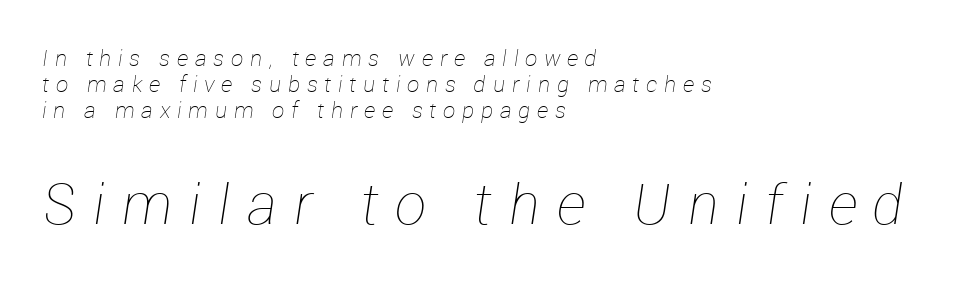
Q: Is the text bold? A: No.
Q: Is the text italic (slanted)? A: Yes, it leans right by about 12 degrees.
Q: Is the text underlined? A: No.
Q: How is the paragraph aligned? A: Left-aligned.
Q: Is the spacing between letters normal or unusually wide? A: Unusually wide.
Q: Which block of text is set in a larger size, the first (top) or the second (bottom)? A: The second (bottom) one.
Q: Width (condensed, normal, or wide)? A: Normal.
Q: Stroke contrast? A: Low.
Q: x-height? A: Medium.
Q: Monospaced? A: No.
